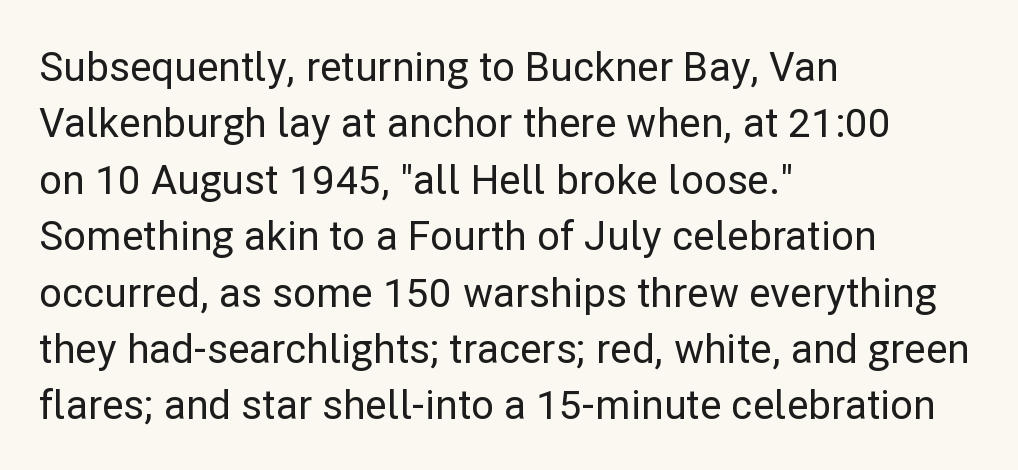
The image shows 40 px sans-serif type, upright; set left-aligned, normal line spacing (1.41x), normal letter spacing, not underlined; low stroke contrast and a medium x-height.
